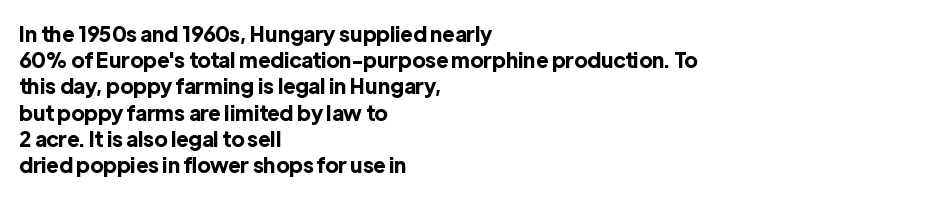
Does the weight exceed regular? Yes, all the way to bold. A typesetter would mark this as roman, not italic. The glyphs are unaccompanied by any horizontal stroke below them. Interline gaps are of average width in this sample. The horizontal fit of the characters is conventional and even.
